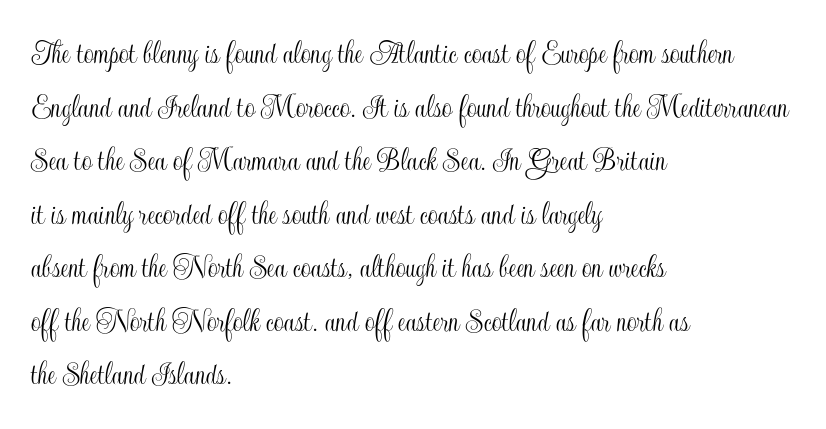
Check under the words: just untouched page. Evenly set lines give the paragraph a standard silhouette. Casual observation: everything's shoved over to the left. The gaps between neighbouring characters are ordinary and unremarkable. This sample has the flowing, uneven cadence of proportional lettering.
